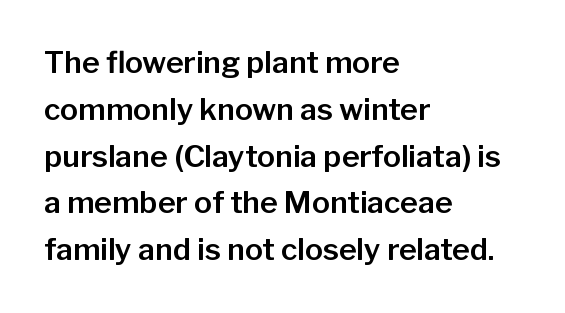
Q: Is the text italic (slanted)? A: No, it is upright.
Q: Is the typeface a serif or a sans-serif typeface? A: Sans-serif.
Q: Is the text underlined? A: No.
Q: How is the paragraph aligned? A: Left-aligned.
Q: Is the spacing between letters normal or unusually wide? A: Normal.
Q: Is the spacing between lines tight, normal or loose? A: Normal.
Q: Width (condensed, normal, or wide)? A: Normal.
Q: Stroke contrast? A: Low.
Q: x-height? A: Medium.
Q: Monospaced? A: No.
